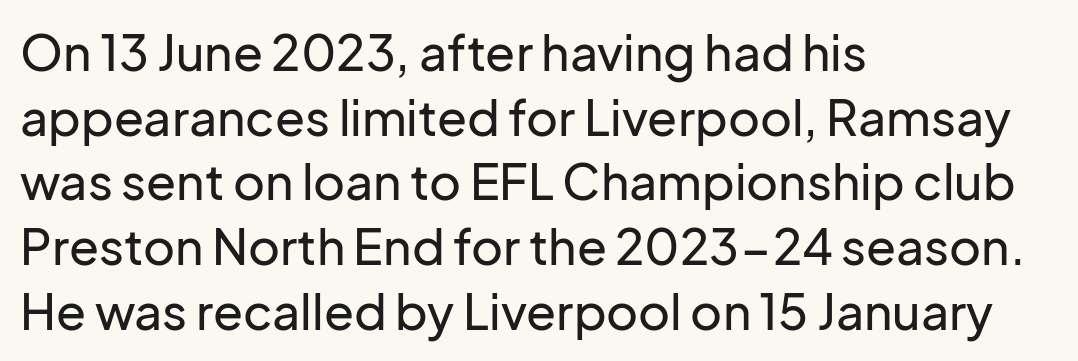
The image shows 49 px sans-serif type, upright; set left-aligned, normal line spacing (1.32x), normal letter spacing, not underlined; low stroke contrast and a medium x-height.
